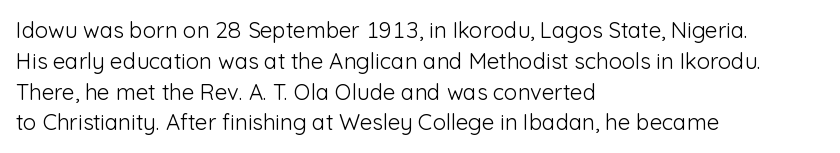
Q: Is the text bold? A: No.
Q: Is the text italic (slanted)? A: No, it is upright.
Q: Is the text underlined? A: No.
Q: How is the paragraph aligned? A: Left-aligned.
Q: Is the spacing between letters normal or unusually wide? A: Normal.
Q: Is the spacing between lines tight, normal or loose? A: Normal.
